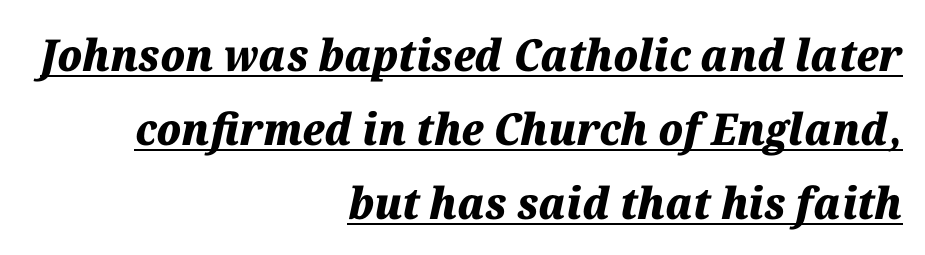
Q: Is the text bold? A: Yes.
Q: Is the text italic (slanted)? A: Yes, it leans right by about 12 degrees.
Q: Is the text underlined? A: Yes.
Q: How is the paragraph aligned? A: Right-aligned.
Q: Is the spacing between letters normal or unusually wide? A: Normal.
Q: Is the spacing between lines tight, normal or loose? A: Normal.
Q: Width (condensed, normal, or wide)? A: Normal.
Q: Stroke contrast? A: Medium.
Q: x-height? A: Medium.
Q: Monospaced? A: No.
